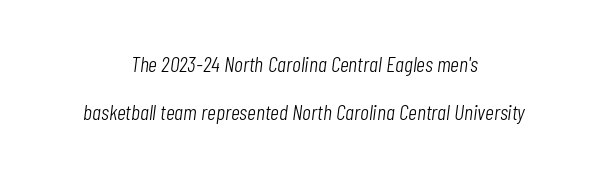
Regarding leading, the lines here are spaced well apart. You can tell it's italic because the verticals aren't actually vertical. Stroke mass is kept to a normal reading level or below. The tracking reads as untouched default to a designer's eye. Is the block centered? Yes — each line is placed symmetrically about the middle.
